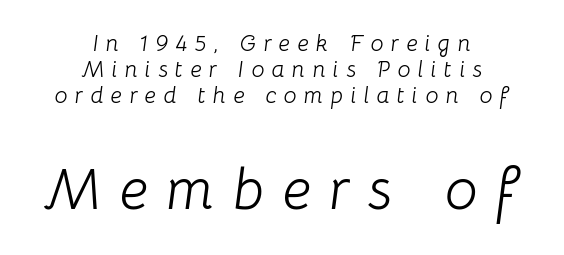
{"italic": "yes", "lean": "right", "slant_degrees": 8, "bold": "no", "weight": "light", "width": "normal", "stroke_contrast": "low", "x_height": "medium", "monospaced": "no", "underline": "no", "align": "center", "line_spacing": "tight", "line_spacing_ratio": 1.13, "letter_spacing": "wide", "letter_spacing_em": 0.32, "larger_block": "second", "size_ratio": 2.52, "glyph_px": 58}
